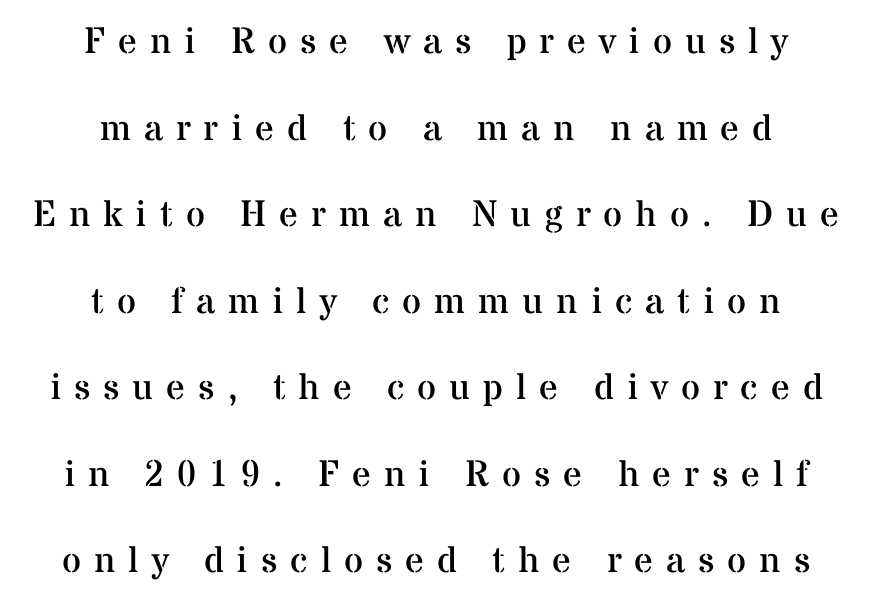
The image shows 37 px regular-weight serif type, upright; set centered, loose line spacing (2.34x), unusually wide letter spacing (+0.35 em), not underlined; medium stroke contrast and a medium x-height.
